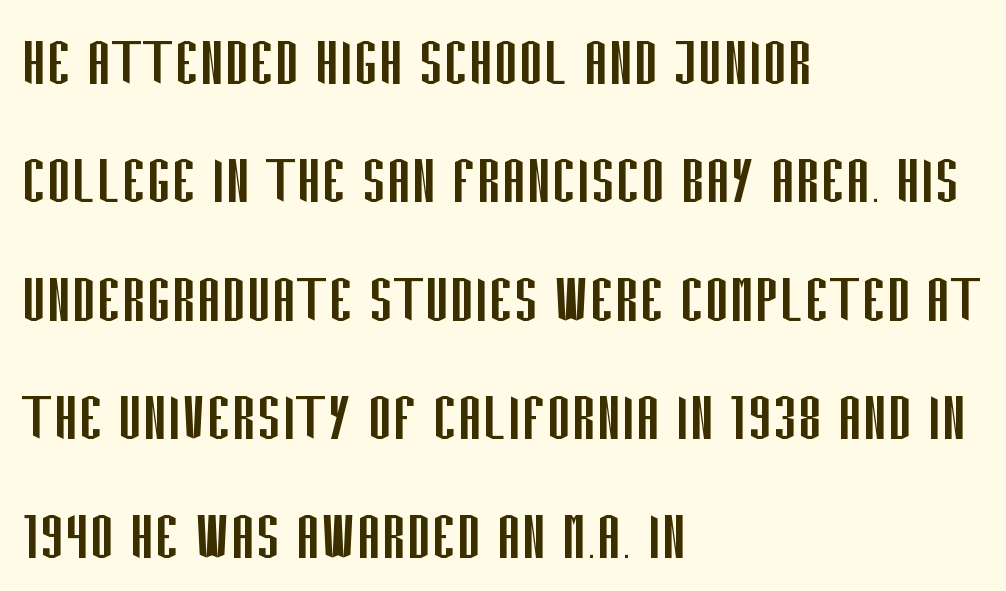
{"serif": "no", "italic": "no", "bold": "no", "weight": "regular", "width": "condensed", "stroke_contrast": "low", "x_height": "large", "monospaced": "no", "underline": "no", "align": "left", "line_spacing": "normal", "line_spacing_ratio": 1.6, "letter_spacing": "normal", "letter_spacing_em": 0.0, "glyph_px": 74}
